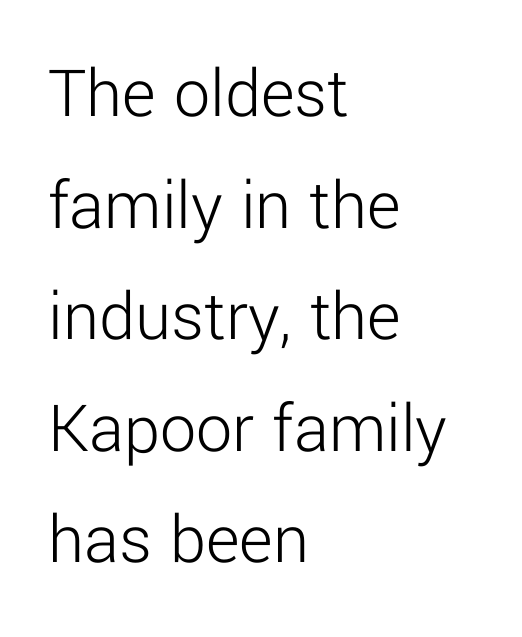
Q: Is the text bold? A: No.
Q: Is the text italic (slanted)? A: No, it is upright.
Q: Is the typeface a serif or a sans-serif typeface? A: Sans-serif.
Q: Is the text underlined? A: No.
Q: How is the paragraph aligned? A: Left-aligned.
Q: Is the spacing between letters normal or unusually wide? A: Normal.
Q: Is the spacing between lines tight, normal or loose? A: Normal.
Q: Width (condensed, normal, or wide)? A: Normal.
Q: Stroke contrast? A: Low.
Q: x-height? A: Medium.
Q: Monospaced? A: No.
